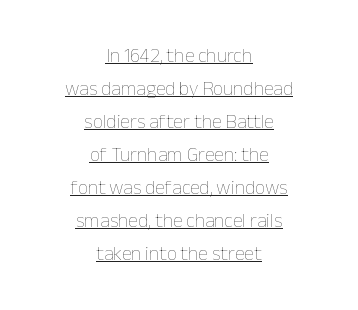
Compared with a typical body face, this is equally light or lighter still. Style check: upright. Words appear dense and cohesive because spacing is normal. The paragraph has two soft edges and a firm central axis.
